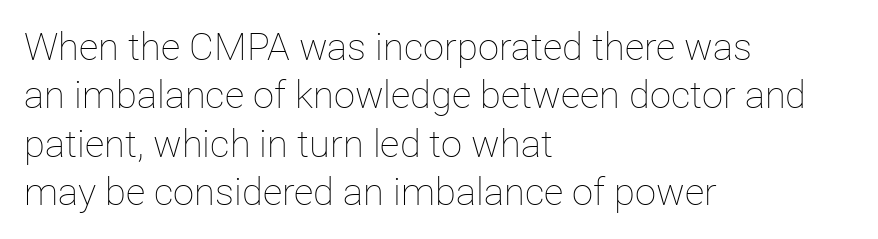
Each line starts at the same left margin while the right side varies. Think of a printed novel: that variable character pitch is what you see here. The typography opts for an upright posture over an oblique one. Rule under the text: the space is simply empty. Spacing between characters is what you'd get straight out of the box. In terms of leading, this rendering sits right in the middle.
